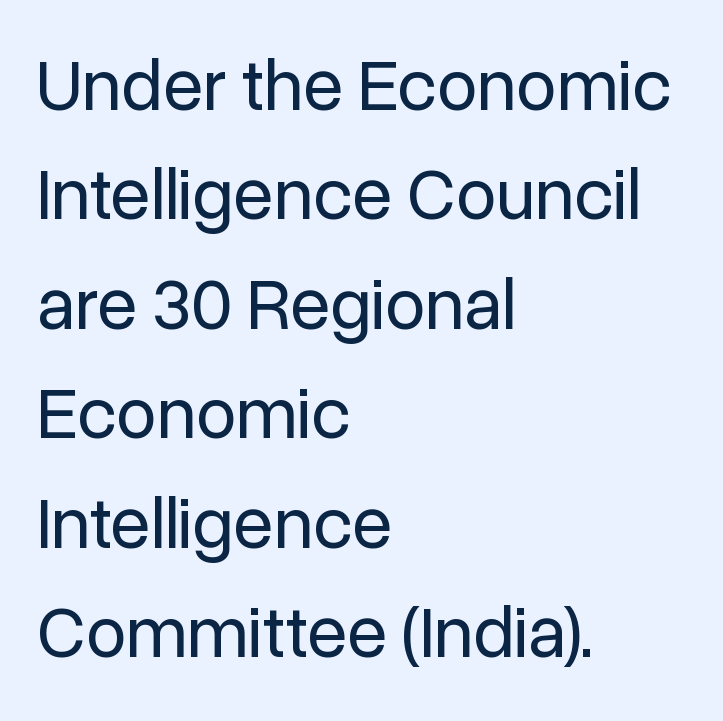
Q: Is the text bold? A: No.
Q: Is the text italic (slanted)? A: No, it is upright.
Q: Is the typeface a serif or a sans-serif typeface? A: Sans-serif.
Q: Is the text underlined? A: No.
Q: How is the paragraph aligned? A: Left-aligned.
Q: Is the spacing between letters normal or unusually wide? A: Normal.
Q: Is the spacing between lines tight, normal or loose? A: Normal.
Q: Width (condensed, normal, or wide)? A: Normal.
Q: Stroke contrast? A: Low.
Q: x-height? A: Medium.
Q: Monospaced? A: No.
